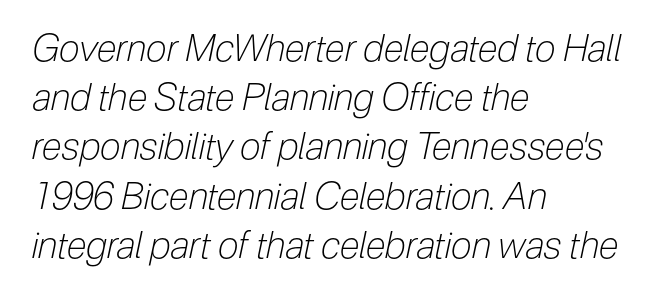
The image shows 37 px light, condensed type, italic (leaning right); set left-aligned, normal line spacing (1.33x), normal letter spacing, not underlined; low stroke contrast and a medium x-height.
